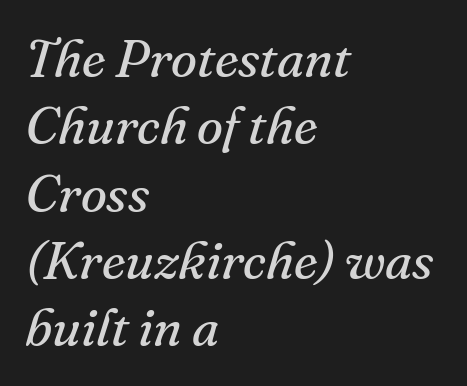
A typesetter would call this zero additional tracking. Vertical stems look standard width or narrower in stroke. This is oblique type, the kind used for emphasis or titles. Each line starts at the same left margin while the right side varies.
